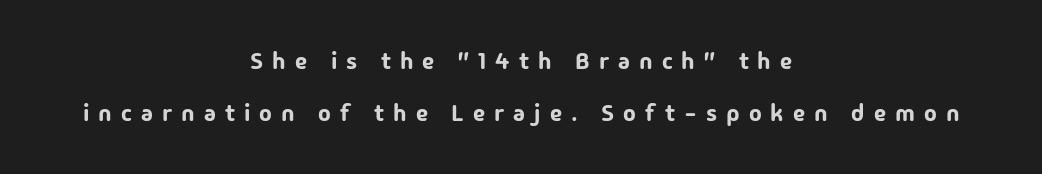
Q: Is the text italic (slanted)? A: No, it is upright.
Q: Is the text underlined? A: No.
Q: How is the paragraph aligned? A: Centered.
Q: Is the spacing between letters normal or unusually wide? A: Unusually wide.
Q: Is the spacing between lines tight, normal or loose? A: Loose.
